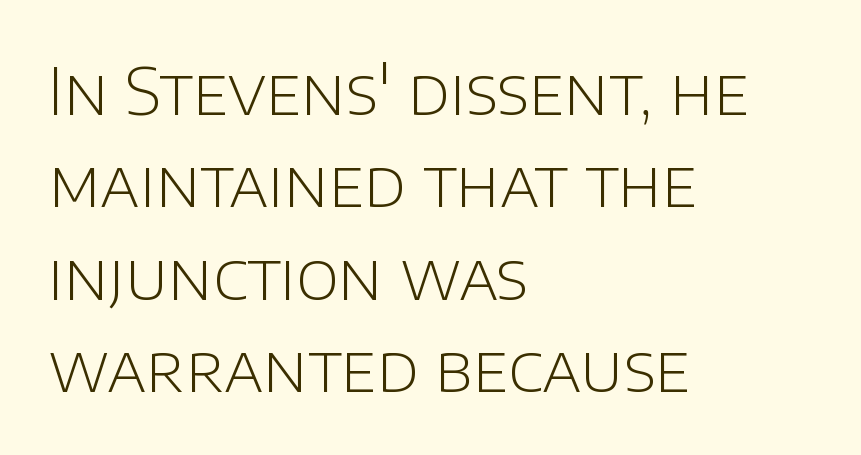
{"serif": "no", "italic": "no", "bold": "no", "weight": "light", "width": "normal", "stroke_contrast": "low", "x_height": "large", "monospaced": "no", "underline": "no", "align": "left", "line_spacing": "normal", "line_spacing_ratio": 1.42, "letter_spacing": "normal", "letter_spacing_em": 0.0, "glyph_px": 65}
